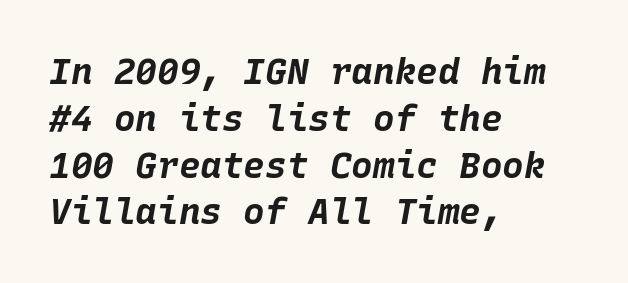
The rendering applies a slant to the glyphs. Interline gaps are of average width in this sample. Is this a fixed-width face? Yes — each glyph sits in an identical cell. The compositor pushed each line to the left boundary. In terms of weight, the rendering is a true, heavy bold.
